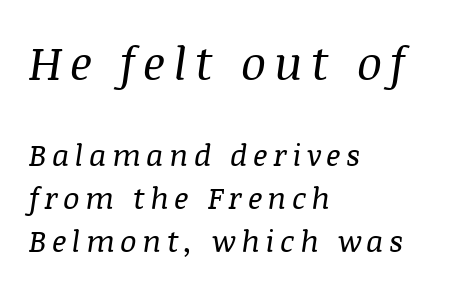
{"serif": "yes", "italic": "yes", "lean": "right", "slant_degrees": 8, "bold": "no", "weight": "regular", "width": "normal", "stroke_contrast": "medium", "x_height": "large", "monospaced": "no", "underline": "no", "align": "left", "line_spacing": "normal", "line_spacing_ratio": 1.39, "larger_block": "first", "size_ratio": 1.52, "glyph_px": 47}
